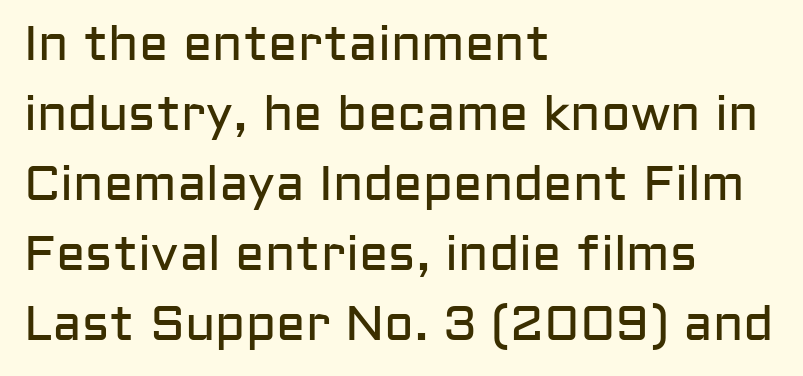
The image shows 49 px regular-weight sans-serif type, upright; set left-aligned, normal line spacing (1.43x), normal letter spacing, not underlined; low stroke contrast and a medium x-height.
